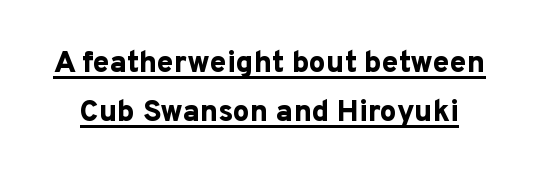
{"serif": "no", "italic": "no", "bold": "yes", "weight": "bold", "width": "normal", "stroke_contrast": "low", "x_height": "medium", "monospaced": "no", "underline": "yes", "line_spacing": "normal", "line_spacing_ratio": 1.64, "letter_spacing": "normal", "letter_spacing_em": 0.0, "glyph_px": 30}
